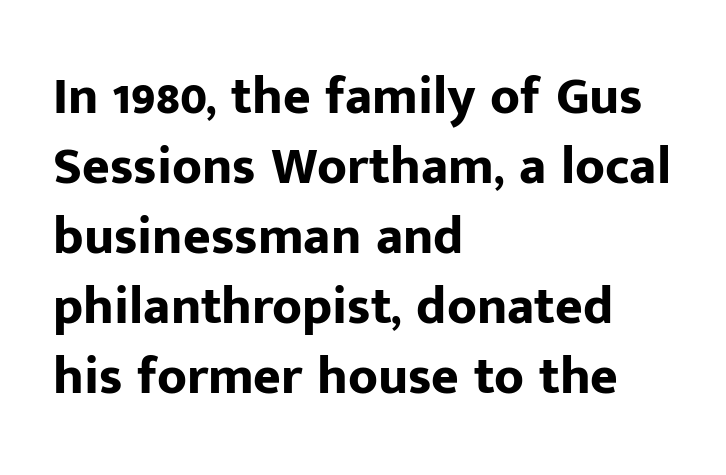
{"serif": "no", "italic": "no", "bold": "yes", "weight": "bold", "width": "normal", "stroke_contrast": "low", "x_height": "medium", "monospaced": "no", "underline": "no", "align": "left", "line_spacing": "normal", "line_spacing_ratio": 1.32, "letter_spacing": "normal", "letter_spacing_em": 0.0, "glyph_px": 53}
